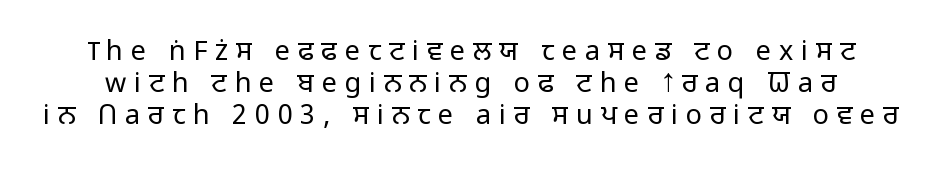
Q: Is the text bold? A: No.
Q: Is the text italic (slanted)? A: No, it is upright.
Q: Is the text underlined? A: No.
Q: Is the spacing between letters normal or unusually wide? A: Unusually wide.
